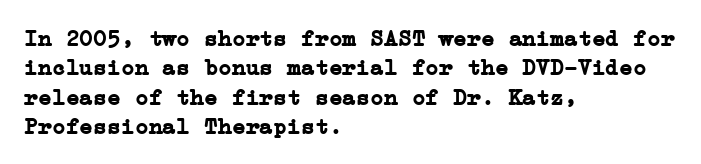
In terms of posture, this sample is upright. Whoever set this chose a conventional vertical rhythm. The space directly below the letters is spotless. A typesetter would call this zero additional tracking.
